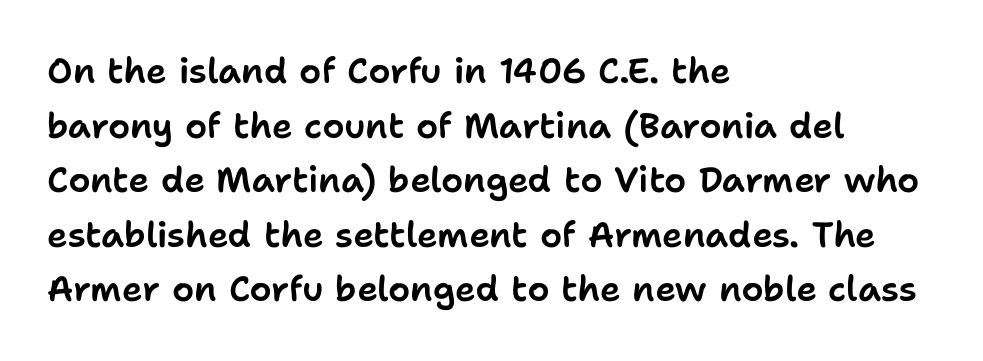
Q: Is the text italic (slanted)? A: No, it is upright.
Q: Is the typeface a serif or a sans-serif typeface? A: Sans-serif.
Q: Is the text underlined? A: No.
Q: How is the paragraph aligned? A: Left-aligned.
Q: Is the spacing between letters normal or unusually wide? A: Normal.
Q: Is the spacing between lines tight, normal or loose? A: Normal.
Q: Width (condensed, normal, or wide)? A: Normal.
Q: Stroke contrast? A: Low.
Q: x-height? A: Medium.
Q: Monospaced? A: No.
